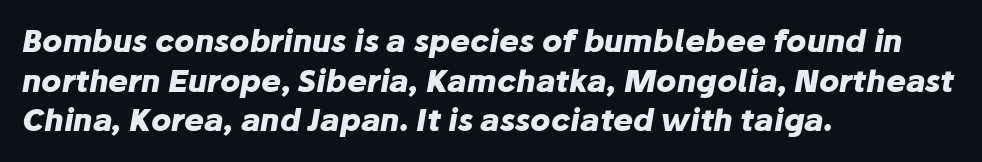
Think of a printed novel: that variable character pitch is what you see here. A typesetter would call this zero additional tracking. Weight check: bold — yes, fully. This sample is left-justified, so line endings fall wherever the words run out. It's the slanting kind of type. The zone under the glyphs is completely vacant.
